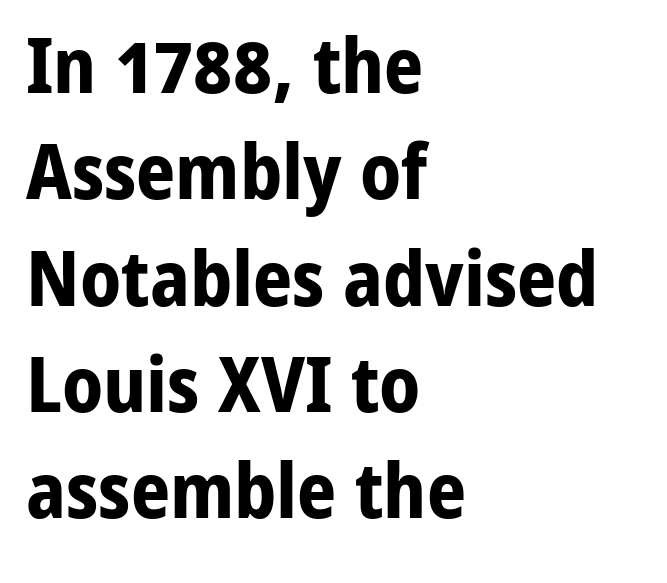
Q: Is the text bold? A: Yes.
Q: Is the text italic (slanted)? A: No, it is upright.
Q: Is the typeface a serif or a sans-serif typeface? A: Sans-serif.
Q: Is the text underlined? A: No.
Q: How is the paragraph aligned? A: Left-aligned.
Q: Is the spacing between letters normal or unusually wide? A: Normal.
Q: Is the spacing between lines tight, normal or loose? A: Normal.
Q: Width (condensed, normal, or wide)? A: Normal.
Q: Stroke contrast? A: Low.
Q: x-height? A: Medium.
Q: Monospaced? A: No.
